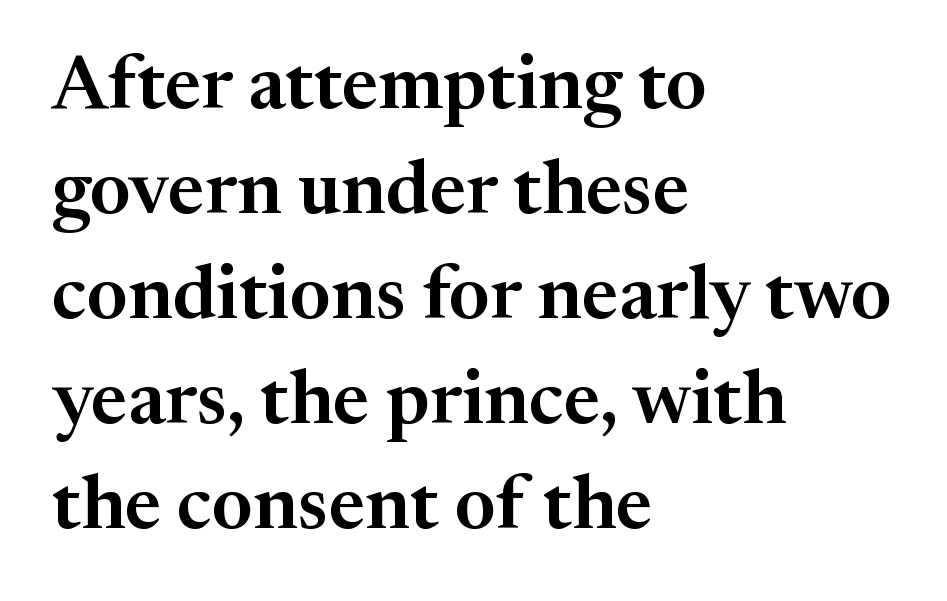
{"serif": "yes", "italic": "no", "width": "normal", "stroke_contrast": "medium", "x_height": "medium", "monospaced": "no", "underline": "no", "align": "left", "line_spacing": "normal", "line_spacing_ratio": 1.38, "letter_spacing": "normal", "letter_spacing_em": 0.0, "glyph_px": 76}
